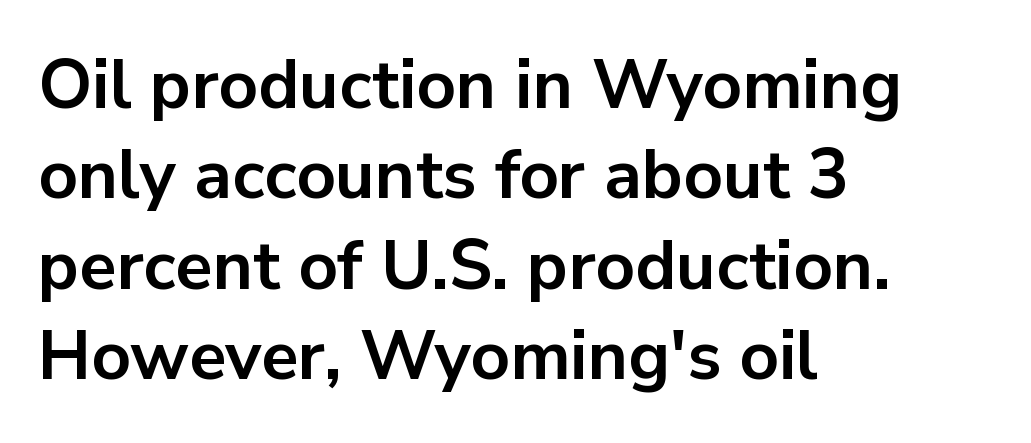
Q: Is the text bold? A: Yes.
Q: Is the text italic (slanted)? A: No, it is upright.
Q: Is the typeface a serif or a sans-serif typeface? A: Sans-serif.
Q: Is the text underlined? A: No.
Q: How is the paragraph aligned? A: Left-aligned.
Q: Is the spacing between letters normal or unusually wide? A: Normal.
Q: Is the spacing between lines tight, normal or loose? A: Normal.
Q: Width (condensed, normal, or wide)? A: Normal.
Q: Stroke contrast? A: Low.
Q: x-height? A: Medium.
Q: Monospaced? A: No.
